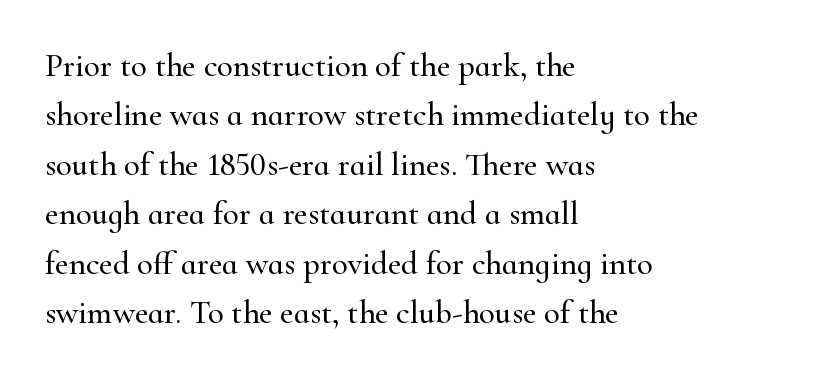
Q: Is the text italic (slanted)? A: No, it is upright.
Q: Is the typeface a serif or a sans-serif typeface? A: Serif.
Q: Is the text underlined? A: No.
Q: How is the paragraph aligned? A: Left-aligned.
Q: Is the spacing between letters normal or unusually wide? A: Normal.
Q: Is the spacing between lines tight, normal or loose? A: Normal.
Q: Width (condensed, normal, or wide)? A: Normal.
Q: Stroke contrast? A: High.
Q: x-height? A: Small.
Q: Monospaced? A: No.
